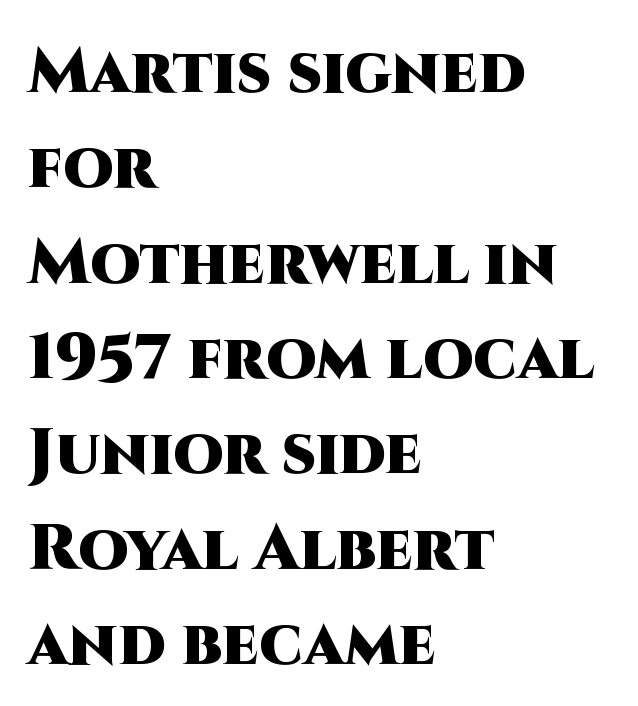
The image shows 64 px heavy sans-serif type, upright; set left-aligned, normal line spacing (1.49x), normal letter spacing, not underlined; high stroke contrast and a large x-height.
